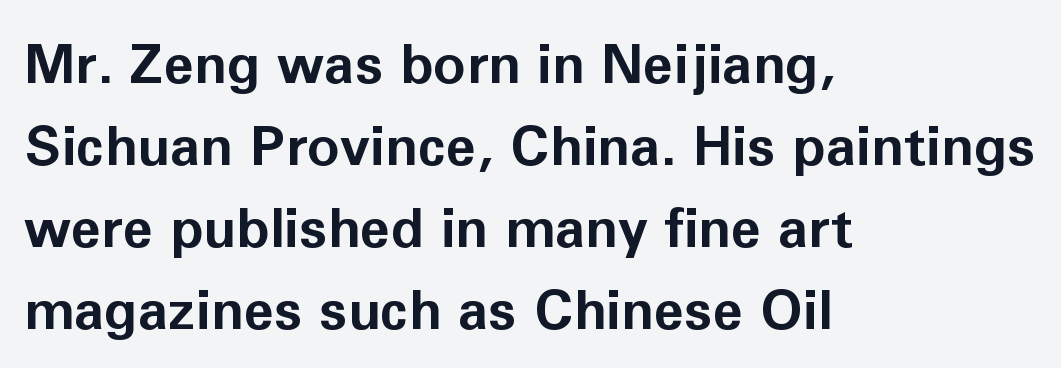
The passage is arranged the way most books set body copy — flush left. Standard letterfit; no display-style spreading of the glyphs. Letterform terminals end flat and unadorned throughout the passage. Strong, thick strokes mark this as bold type. Ordinary non-slanted type is in use. A clean baseline with only descenders dipping below it.
